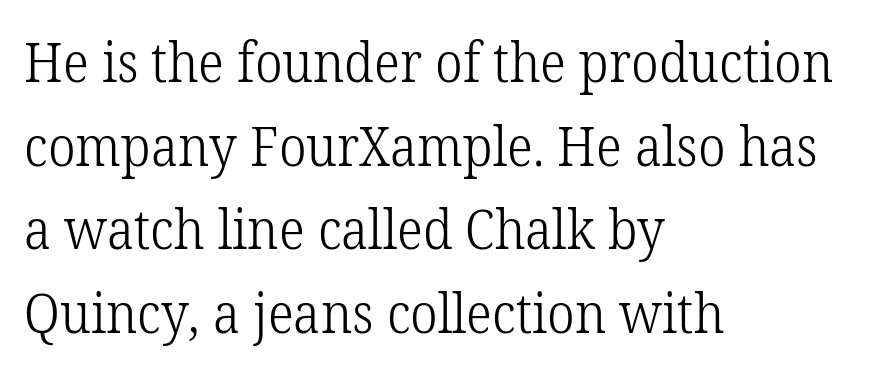
{"serif": "yes", "italic": "no", "bold": "no", "weight": "light", "width": "normal", "stroke_contrast": "low", "x_height": "medium", "monospaced": "no", "underline": "no", "align": "left", "line_spacing": "normal", "line_spacing_ratio": 1.55, "letter_spacing": "normal", "letter_spacing_em": 0.0, "glyph_px": 54}
